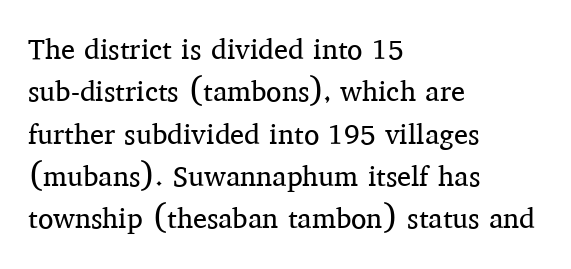
Short and long lines alike share a common starting point at left. The typography opts for an upright posture over an oblique one. This sample uses a serif face. The rendering uses natural spacing where letterforms have individual widths. Students, note that the glyphs here touch the page at normal intervals. Quick note: interline space is typical.
